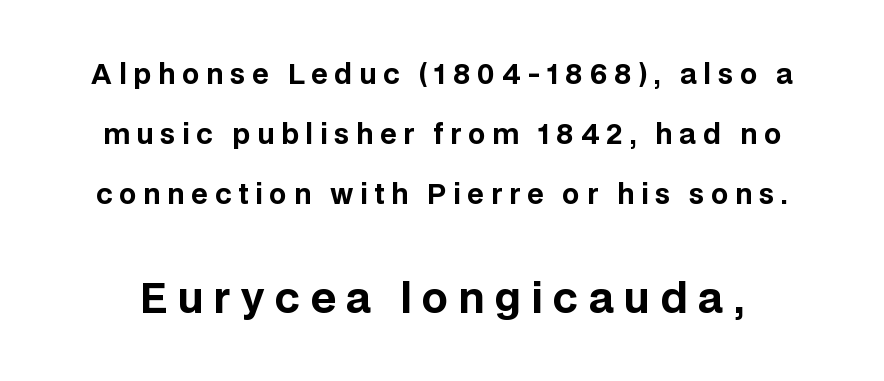
The image shows 41 px bold sans-serif type, upright; set loose line spacing (2.23x), unusually wide letter spacing (+0.25 em), not underlined; the second (bottom) block is 1.52x larger; low stroke contrast and a large x-height.
